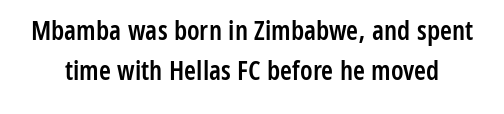
If you measured baseline to baseline, you'd find a middling distance. The specimen omits any rule beneath the text block's lines. These lines keep a tight, regular rhythm from letter to letter. Each glyph is drawn with semibold strokes, heavier than normal yet not fully bold. The specimen reads as upright at a glance.
